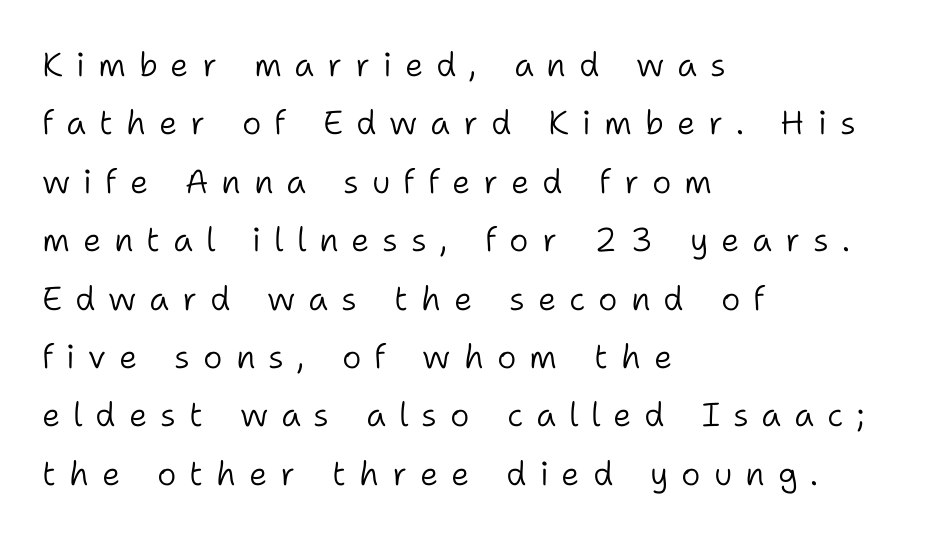
{"serif": "no", "italic": "no", "bold": "no", "weight": "light", "width": "normal", "stroke_contrast": "low", "x_height": "medium", "monospaced": "no", "underline": "no", "align": "left", "line_spacing_ratio": 1.77, "letter_spacing": "wide", "letter_spacing_em": 0.39, "glyph_px": 33}
